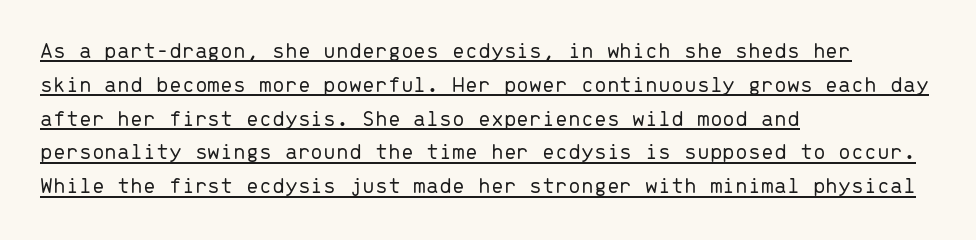
The image shows 23 px text type, upright; set left-aligned, normal line spacing (1.47x), normal letter spacing, underlined.
